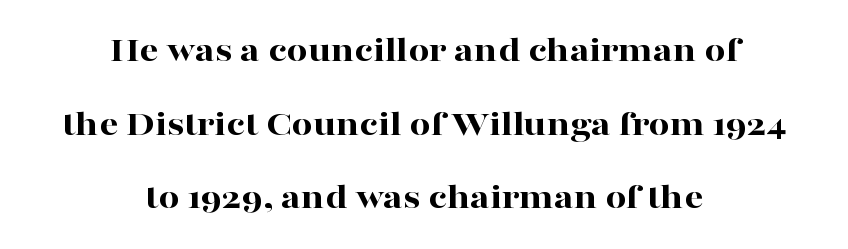
{"serif": "yes", "italic": "no", "bold": "yes", "weight": "bold", "width": "wide", "stroke_contrast": "high", "x_height": "medium", "monospaced": "no", "underline": "no", "align": "center", "line_spacing": "loose", "line_spacing_ratio": 1.99, "letter_spacing": "normal", "letter_spacing_em": 0.0, "glyph_px": 37}
